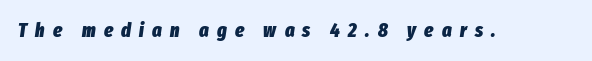
Designer's note — italics engaged. Emphasis by weight is at full strength: bold. Short note: letters widely spaced. Unmarked baselines from the first word to the last.
